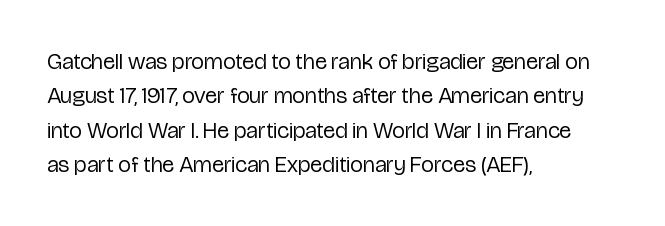
{"italic": "no", "bold": "no", "underline": "no", "align": "left", "line_spacing": "normal", "line_spacing_ratio": 1.49, "letter_spacing": "normal", "letter_spacing_em": 0.0, "glyph_px": 23}
